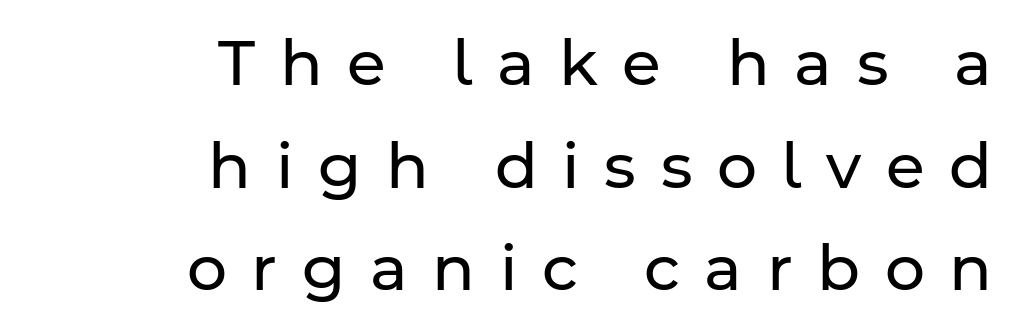
The image shows 63 px regular-weight sans-serif type, upright; set right-aligned, normal line spacing (1.63x), unusually wide letter spacing (+0.39 em), not underlined; low stroke contrast and a medium x-height.
